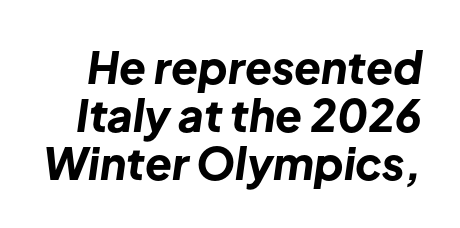
{"italic": "yes", "lean": "right", "slant_degrees": 8, "bold": "yes", "weight": "bold", "width": "normal", "stroke_contrast": "low", "x_height": "medium", "monospaced": "no", "underline": "no", "line_spacing": "tight", "line_spacing_ratio": 1.09, "letter_spacing": "normal", "letter_spacing_em": 0.0, "glyph_px": 44}
